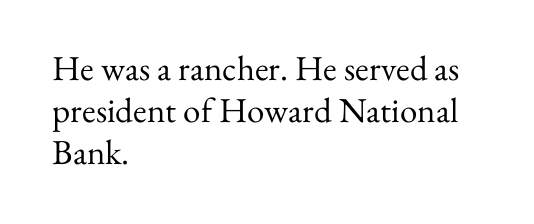
{"serif": "yes", "italic": "no", "bold": "no", "weight": "regular", "width": "normal", "stroke_contrast": "medium", "x_height": "small", "monospaced": "no", "underline": "no", "align": "left", "line_spacing_ratio": 1.2, "letter_spacing": "normal", "letter_spacing_em": 0.0, "glyph_px": 35}
